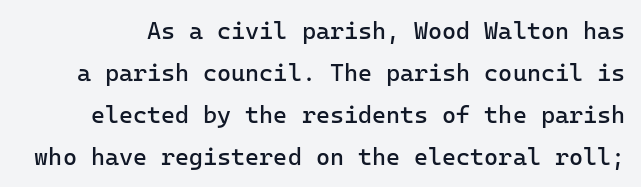
Stroke mass is kept to a normal reading level or below. Observe the ordinary spacing: letters are neighbours, not strangers. It's the straight-up-and-down kind of type. Only glyphs here, with clear space below each row.
